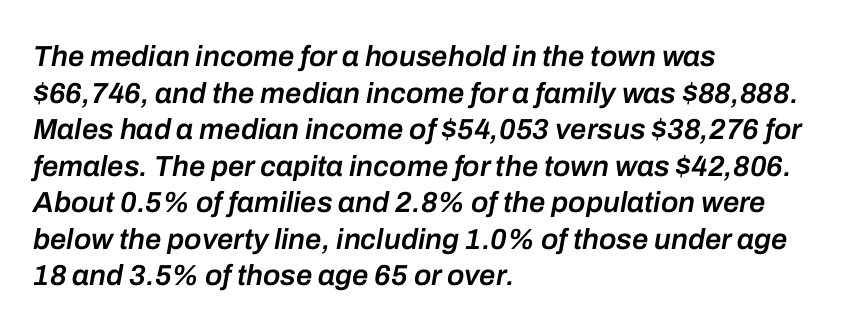
The image shows 29 px semibold type, italic (leaning right); set left-aligned, normal line spacing (1.26x), normal letter spacing, not underlined; low stroke contrast and a medium x-height.
